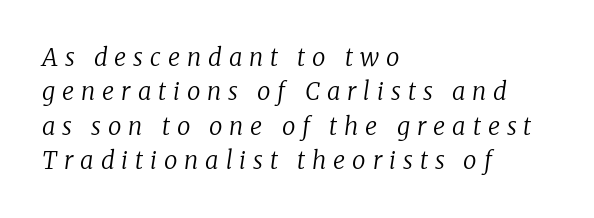
{"italic": "yes", "lean": "right", "slant_degrees": 8, "bold": "no", "underline": "no", "align": "left", "line_spacing": "normal", "line_spacing_ratio": 1.43, "letter_spacing": "wide", "letter_spacing_em": 0.29, "glyph_px": 24}
